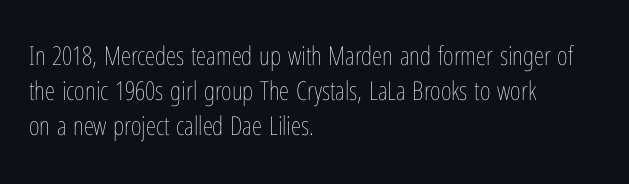
Q: Is the text bold? A: No.
Q: Is the text italic (slanted)? A: No, it is upright.
Q: Is the text underlined? A: No.
Q: How is the paragraph aligned? A: Left-aligned.
Q: Is the spacing between letters normal or unusually wide? A: Normal.
Q: Is the spacing between lines tight, normal or loose? A: Normal.
